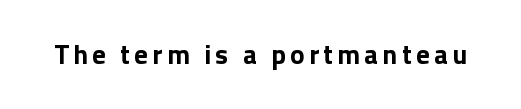
{"italic": "no", "bold": "yes", "underline": "no", "glyph_px": 27}
